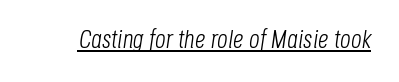
{"italic": "yes", "lean": "right", "slant_degrees": 8, "bold": "no", "underline": "yes", "letter_spacing": "normal", "letter_spacing_em": 0.0, "glyph_px": 26}
